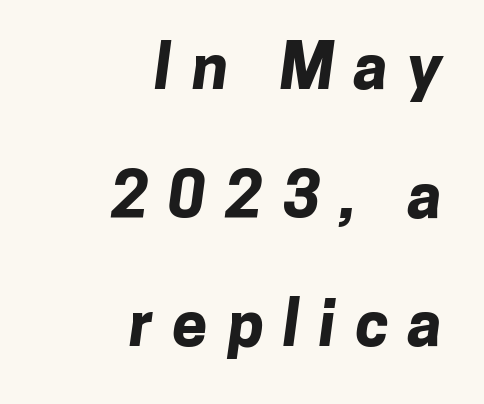
Q: Is the text bold? A: Yes.
Q: Is the typeface a serif or a sans-serif typeface? A: Sans-serif.
Q: Is the text underlined? A: No.
Q: How is the paragraph aligned? A: Right-aligned.
Q: Is the spacing between letters normal or unusually wide? A: Unusually wide.
Q: Is the spacing between lines tight, normal or loose? A: Loose.
Q: Width (condensed, normal, or wide)? A: Normal.
Q: Stroke contrast? A: Low.
Q: x-height? A: Medium.
Q: Monospaced? A: No.
